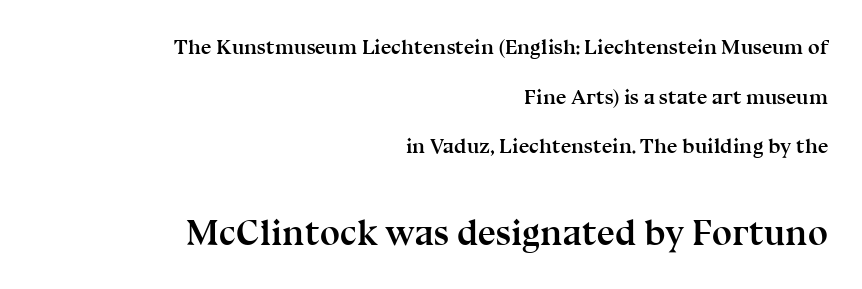
A flush-right, rag-left setting is used for this passage. Descenders hang freely into open space. Characters follow at the spacing the type designer built in. Of the two passages, the one underneath uses the larger point size. Does the type have serifs? Yes, each stem ends in a small foot. Each glyph is drawn with heavy, bold strokes.
